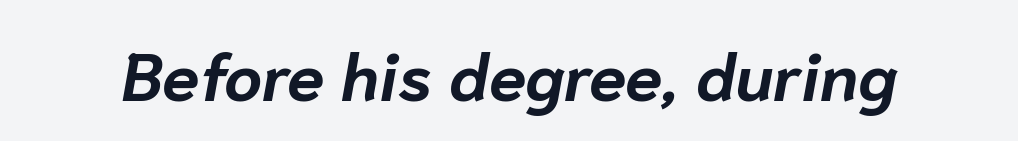
{"italic": "yes", "lean": "right", "slant_degrees": 10, "bold": "yes", "weight": "bold", "width": "normal", "stroke_contrast": "low", "x_height": "medium", "monospaced": "no", "underline": "no", "letter_spacing": "normal", "letter_spacing_em": 0.0, "glyph_px": 67}
